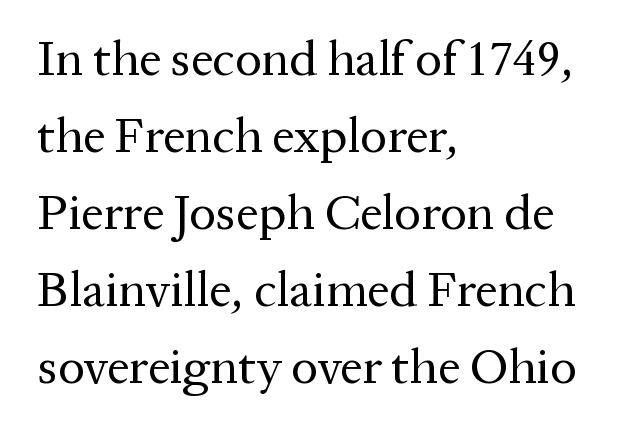
{"serif": "yes", "italic": "no", "bold": "no", "weight": "regular", "width": "normal", "stroke_contrast": "medium", "x_height": "medium", "monospaced": "no", "underline": "no", "align": "left", "line_spacing": "normal", "line_spacing_ratio": 1.54, "letter_spacing": "normal", "letter_spacing_em": 0.0, "glyph_px": 50}
